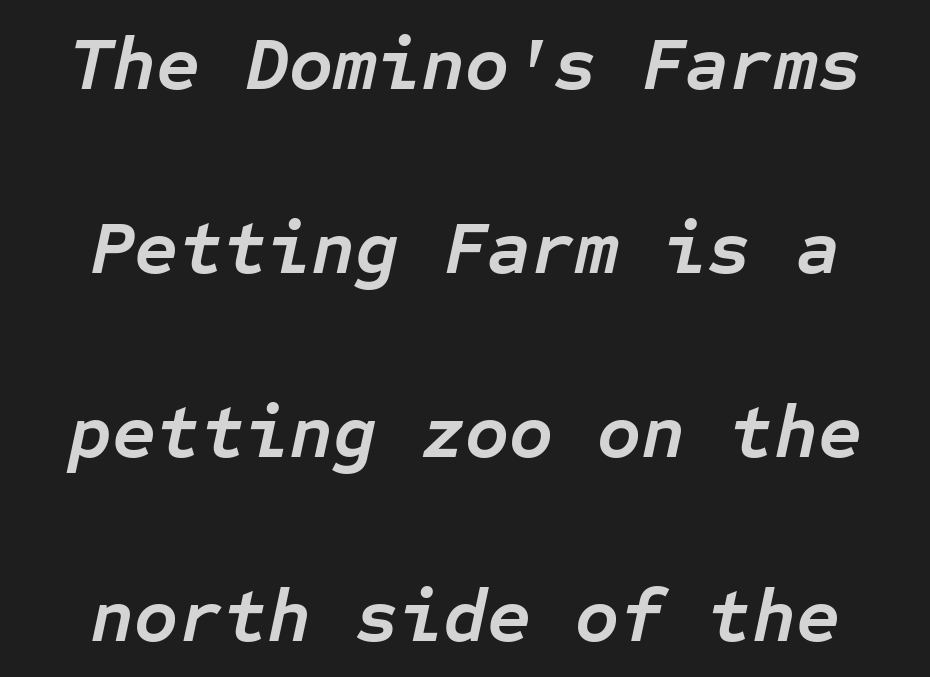
The image shows 76 px semibold type, italic (leaning right), monospaced; set centered, loose line spacing (2.42x), normal letter spacing, not underlined; low stroke contrast and a medium x-height.
